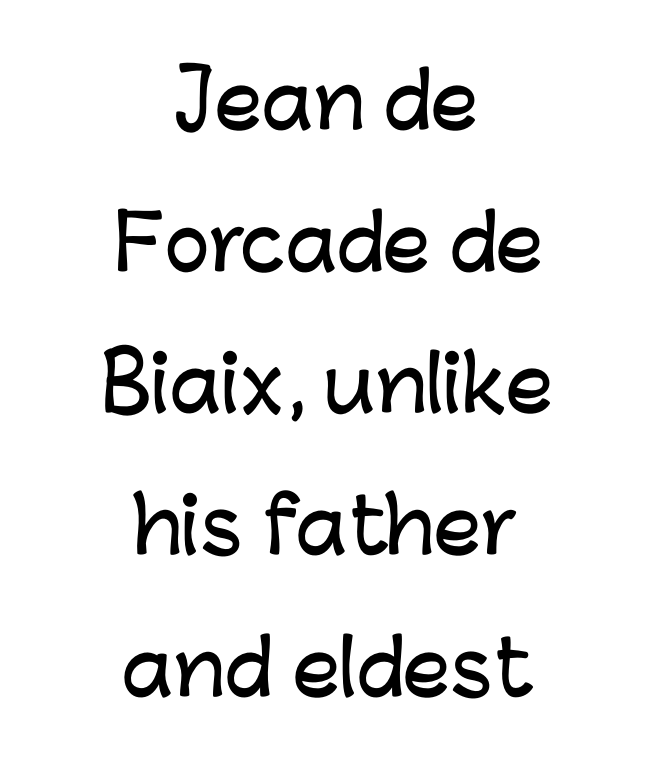
Q: Is the text italic (slanted)? A: No, it is upright.
Q: Is the typeface a serif or a sans-serif typeface? A: Sans-serif.
Q: Is the text underlined? A: No.
Q: How is the paragraph aligned? A: Centered.
Q: Is the spacing between letters normal or unusually wide? A: Normal.
Q: Width (condensed, normal, or wide)? A: Normal.
Q: Stroke contrast? A: Low.
Q: x-height? A: Medium.
Q: Monospaced? A: No.
